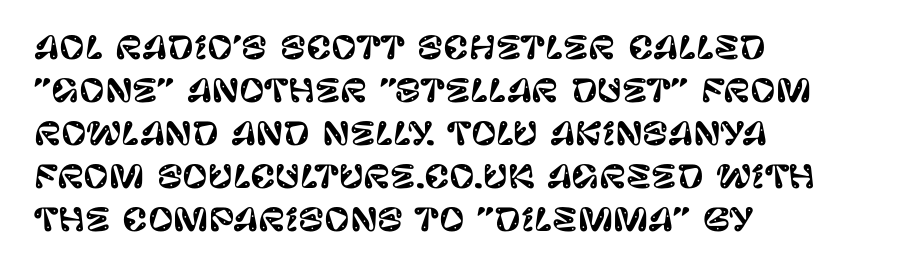
The image shows 31 px sans-serif type; set left-aligned, normal line spacing (1.39x), normal letter spacing, not underlined; low stroke contrast and a large x-height.
